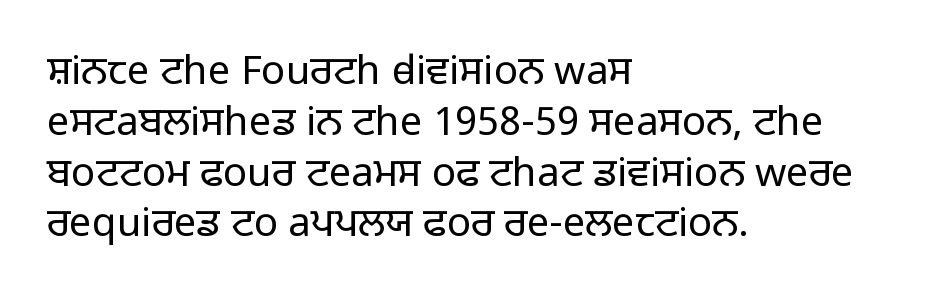
{"serif": "no", "italic": "no", "bold": "no", "weight": "light", "width": "normal", "stroke_contrast": "low", "x_height": "medium", "monospaced": "no", "underline": "no", "align": "left", "line_spacing": "normal", "line_spacing_ratio": 1.27, "letter_spacing": "normal", "letter_spacing_em": 0.0, "glyph_px": 40}
